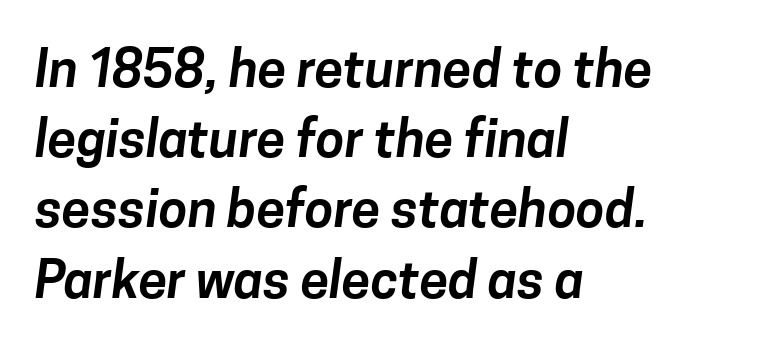
Q: Is the typeface a serif or a sans-serif typeface? A: Sans-serif.
Q: Is the text underlined? A: No.
Q: How is the paragraph aligned? A: Left-aligned.
Q: Is the spacing between letters normal or unusually wide? A: Normal.
Q: Is the spacing between lines tight, normal or loose? A: Normal.
Q: Width (condensed, normal, or wide)? A: Normal.
Q: Stroke contrast? A: Low.
Q: x-height? A: Medium.
Q: Monospaced? A: No.
